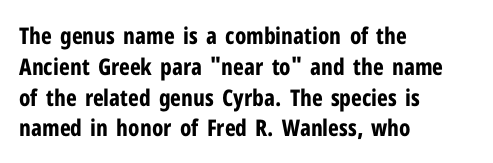
Q: Is the text bold? A: Yes.
Q: Is the text italic (slanted)? A: No, it is upright.
Q: Is the text underlined? A: No.
Q: How is the paragraph aligned? A: Left-aligned.
Q: Is the spacing between letters normal or unusually wide? A: Normal.
Q: Is the spacing between lines tight, normal or loose? A: Normal.
